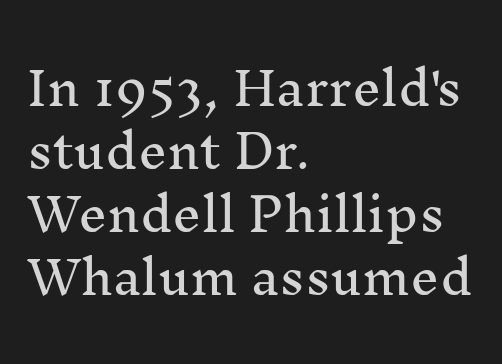
Q: Is the text italic (slanted)? A: No, it is upright.
Q: Is the typeface a serif or a sans-serif typeface? A: Serif.
Q: Is the text underlined? A: No.
Q: How is the paragraph aligned? A: Left-aligned.
Q: Is the spacing between letters normal or unusually wide? A: Normal.
Q: Is the spacing between lines tight, normal or loose? A: Normal.
Q: Width (condensed, normal, or wide)? A: Normal.
Q: Stroke contrast? A: Medium.
Q: x-height? A: Medium.
Q: Monospaced? A: No.
